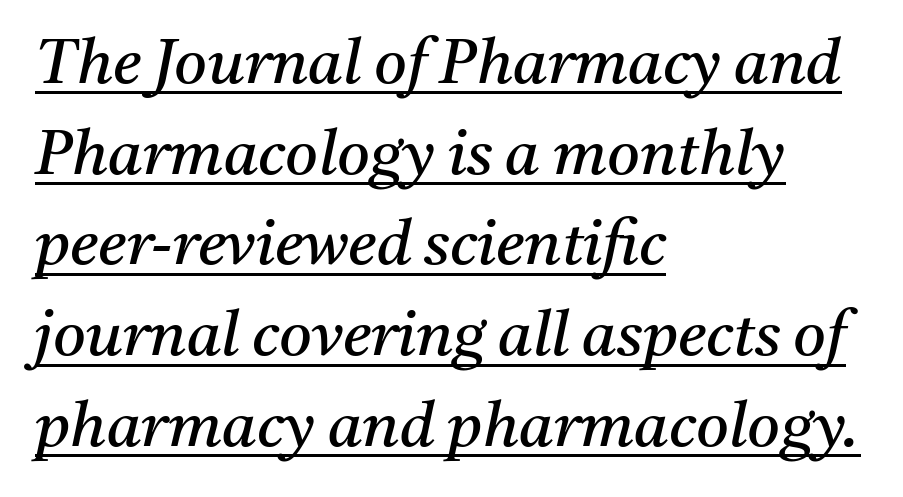
Q: Is the text bold? A: No.
Q: Is the text italic (slanted)? A: Yes, it leans right by about 11 degrees.
Q: Is the typeface a serif or a sans-serif typeface? A: Serif.
Q: Is the text underlined? A: Yes.
Q: How is the paragraph aligned? A: Left-aligned.
Q: Is the spacing between letters normal or unusually wide? A: Normal.
Q: Is the spacing between lines tight, normal or loose? A: Normal.
Q: Width (condensed, normal, or wide)? A: Normal.
Q: Stroke contrast? A: Medium.
Q: x-height? A: Medium.
Q: Monospaced? A: No.
